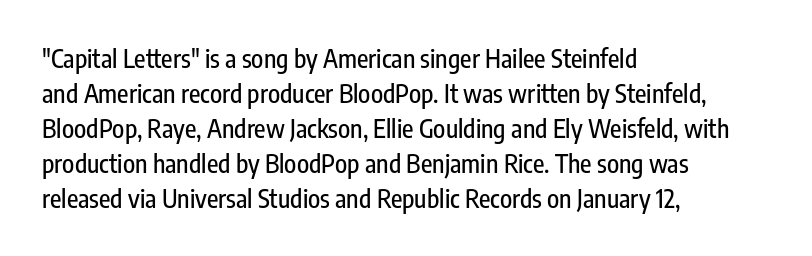
The image shows 25 px text type, upright; set left-aligned, normal line spacing (1.4x), normal letter spacing, not underlined.
